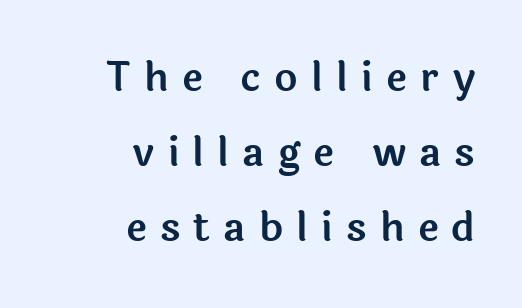
{"serif": "no", "italic": "no", "width": "normal", "x_height": "medium", "monospaced": "no", "underline": "no", "align": "right", "line_spacing_ratio": 1.88, "letter_spacing": "wide", "letter_spacing_em": 0.33, "glyph_px": 40}
